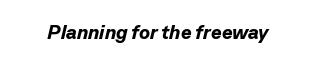
This rendering features lettering with no underline. Nothing unusual about the tracking: characters are spaced as the font intends. Characters are canted at an angle relative to the baseline's perpendicular. Look at the stroke-to-counter ratio: heavy, a bold.
